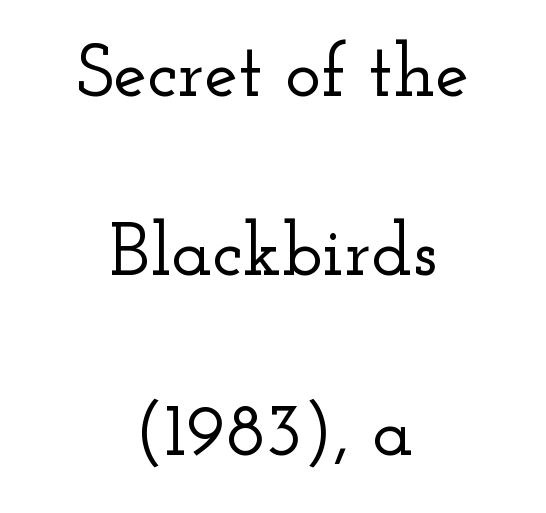
A student would call this center alignment; a typographer would say set centered. Quick note: not italic, upright. Lines of text with bare space underneath. Is this a sans? No — the strokes have serifs. Caption: standard tracking, unaltered. Do the characters align in a grid? No, the font is proportional.
